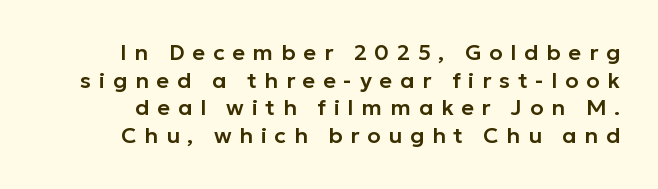
It's the straight-up-and-down kind of type. What's the leading like? Ordinary, nothing unusual. Honestly, the letter spacing is so wide it's the main thing you notice. Nobody drew a line under any word here.
